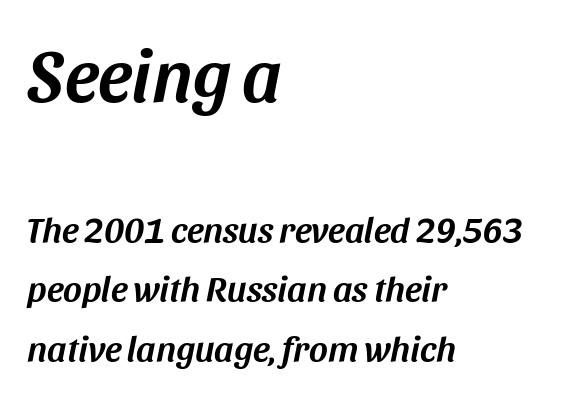
Q: Is the text italic (slanted)? A: Yes, it leans right by about 11 degrees.
Q: Is the text underlined? A: No.
Q: How is the paragraph aligned? A: Left-aligned.
Q: Is the spacing between letters normal or unusually wide? A: Normal.
Q: Is the spacing between lines tight, normal or loose? A: Normal.
Q: Which block of text is set in a larger size, the first (top) or the second (bottom)? A: The first (top) one.
Q: Width (condensed, normal, or wide)? A: Normal.
Q: Stroke contrast? A: Medium.
Q: x-height? A: Large.
Q: Monospaced? A: No.
